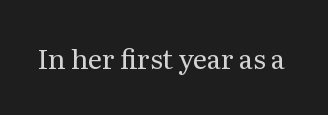
{"italic": "no", "bold": "no", "underline": "no", "letter_spacing": "normal", "letter_spacing_em": 0.0, "glyph_px": 27}
